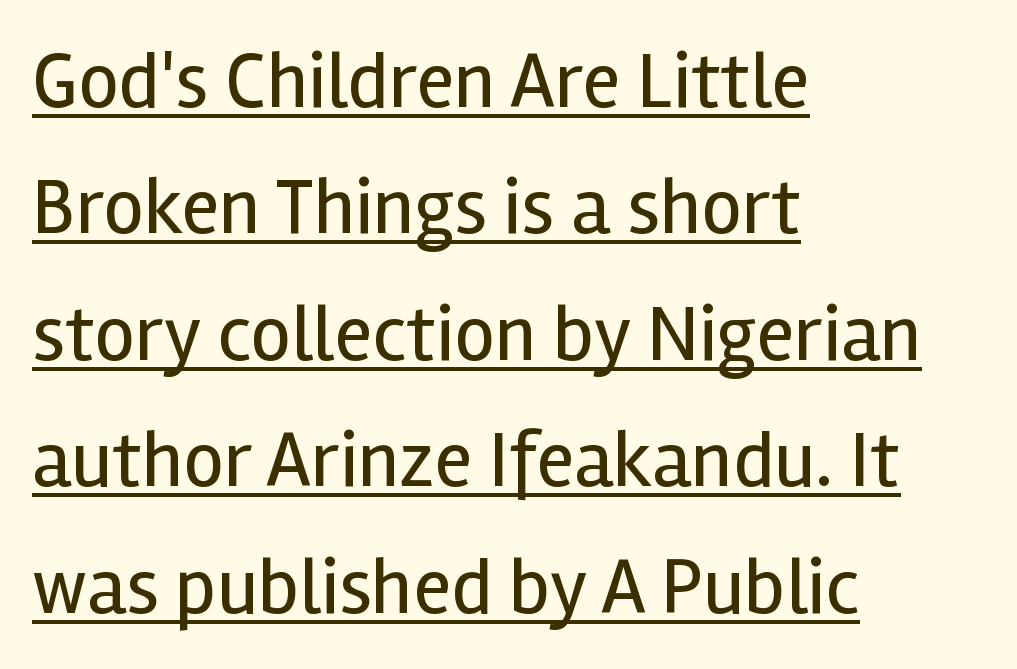
Each word holds together tightly as a unit, with standard inter-letter gaps. This is the regular roman posture of the typeface. Glance below the letters and you will spot a drawn line. The face used here is proportionally spaced, like ordinary book or web type. Look at the bottom of the vertical strokes: they stop flat, with no serifs. Left-aligned paragraph, ragged on the right.
